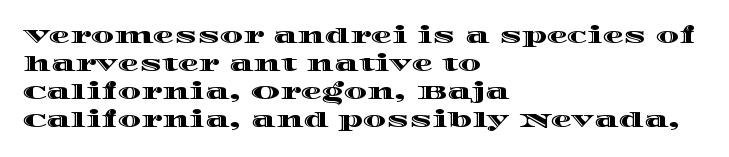
Q: Is the text italic (slanted)? A: No, it is upright.
Q: Is the text underlined? A: No.
Q: How is the paragraph aligned? A: Left-aligned.
Q: Is the spacing between letters normal or unusually wide? A: Normal.
Q: Is the spacing between lines tight, normal or loose? A: Normal.
